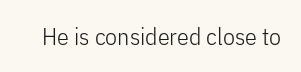
Q: Is the text bold? A: No.
Q: Is the text italic (slanted)? A: No, it is upright.
Q: Is the text underlined? A: No.
Q: Is the spacing between letters normal or unusually wide? A: Normal.
